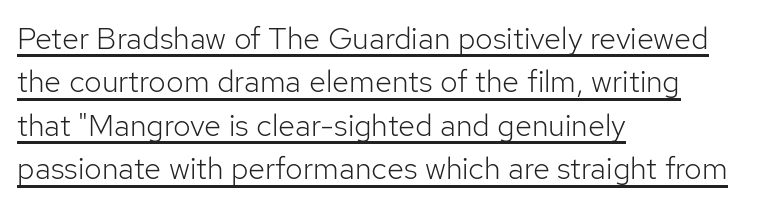
The image shows 31 px light sans-serif type, upright; set left-aligned, normal line spacing (1.4x), normal letter spacing, underlined; low stroke contrast and a medium x-height.
